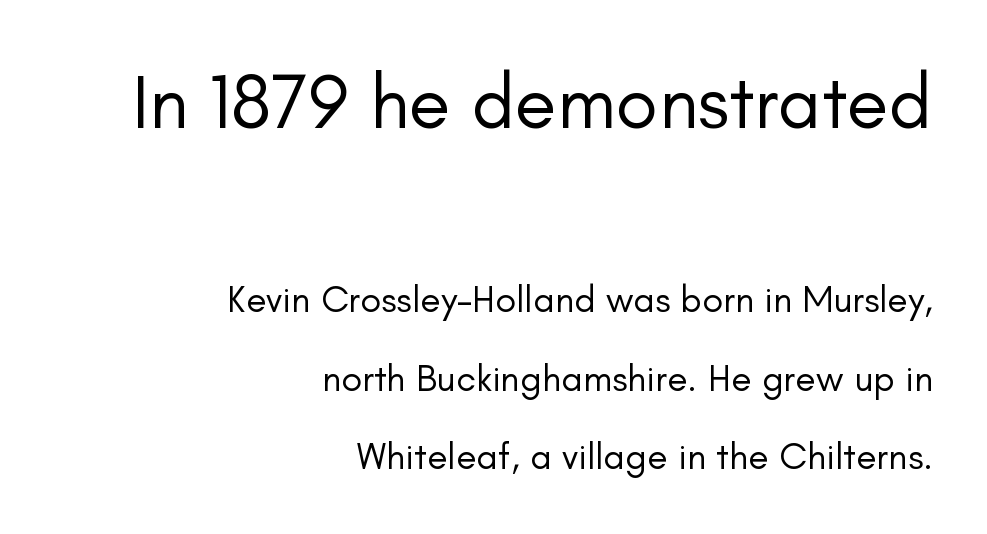
{"serif": "no", "italic": "no", "bold": "no", "weight": "regular", "width": "normal", "stroke_contrast": "low", "x_height": "small", "monospaced": "no", "underline": "no", "align": "right", "line_spacing": "loose", "line_spacing_ratio": 2.07, "letter_spacing": "normal", "letter_spacing_em": 0.0, "larger_block": "first", "size_ratio": 2.03, "glyph_px": 77}
